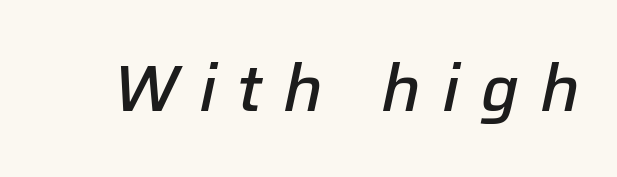
Q: Is the text bold? A: Semi-bold.
Q: Is the text italic (slanted)? A: Yes, it leans right by about 12 degrees.
Q: Is the text underlined? A: No.
Q: Is the spacing between letters normal or unusually wide? A: Unusually wide.
Q: Width (condensed, normal, or wide)? A: Normal.
Q: Stroke contrast? A: Low.
Q: x-height? A: Medium.
Q: Monospaced? A: No.
